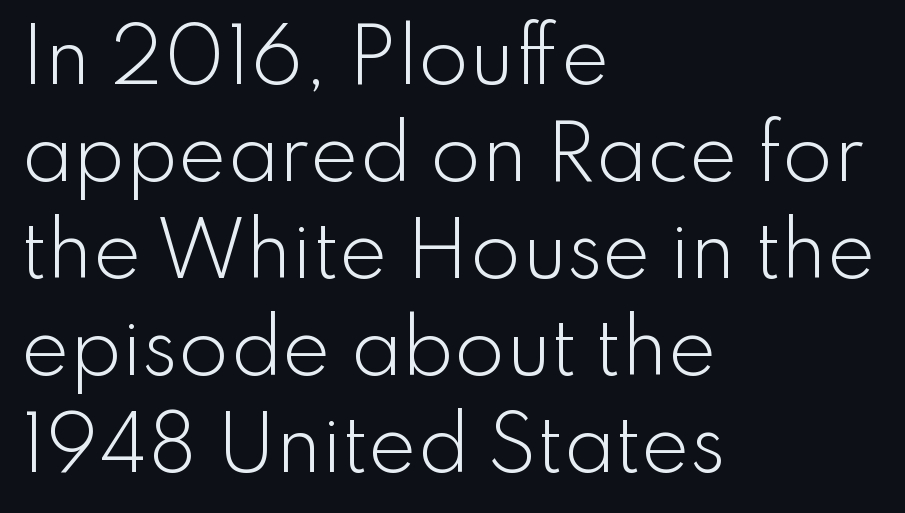
Q: Is the text bold? A: No.
Q: Is the text italic (slanted)? A: No, it is upright.
Q: Is the typeface a serif or a sans-serif typeface? A: Sans-serif.
Q: Is the text underlined? A: No.
Q: How is the paragraph aligned? A: Left-aligned.
Q: Is the spacing between letters normal or unusually wide? A: Normal.
Q: Is the spacing between lines tight, normal or loose? A: Normal.
Q: Width (condensed, normal, or wide)? A: Normal.
Q: Stroke contrast? A: Low.
Q: x-height? A: Small.
Q: Monospaced? A: No.
